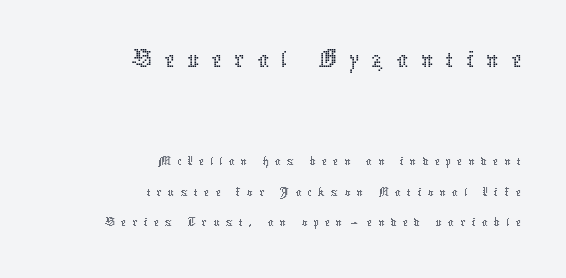
{"italic": "no", "bold": "no", "weight": "thin", "width": "normal", "stroke_contrast": "low", "x_height": "medium", "monospaced": "no", "underline": "no", "align": "right", "line_spacing": "tight", "line_spacing_ratio": 1.06, "letter_spacing": "wide", "letter_spacing_em": 0.21, "larger_block": "first", "size_ratio": 2.0, "glyph_px": 58}
